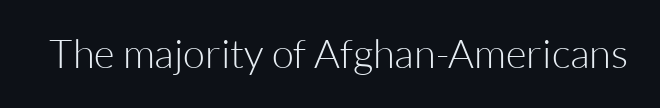
The image shows 40 px light sans-serif type, upright; set normal letter spacing, not underlined; low stroke contrast and a medium x-height.
